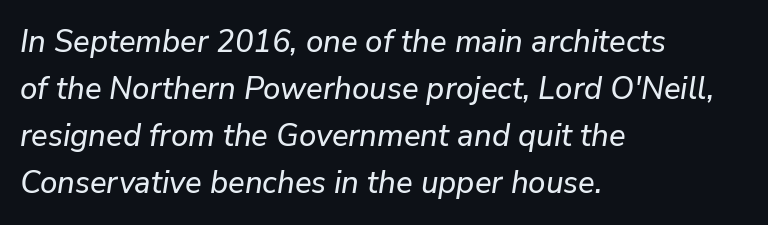
{"italic": "yes", "lean": "right", "slant_degrees": 9, "width": "normal", "stroke_contrast": "low", "x_height": "medium", "monospaced": "no", "underline": "no", "align": "left", "line_spacing": "normal", "line_spacing_ratio": 1.52, "letter_spacing": "normal", "letter_spacing_em": 0.0, "glyph_px": 31}
